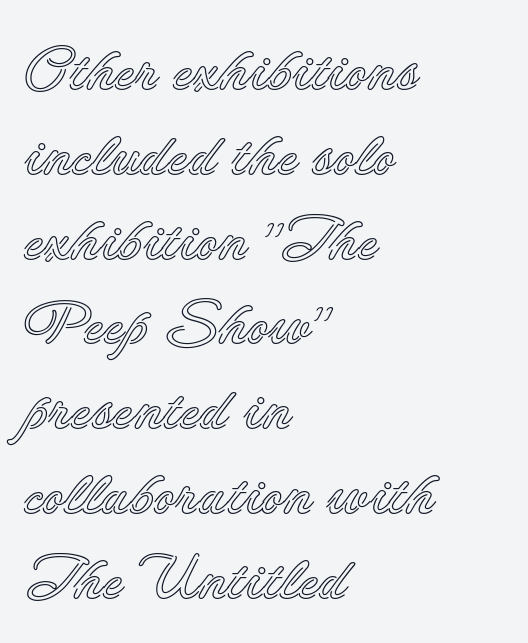
Any mark beneath the type? The region is blank. What's the leading like? Ordinary, nothing unusual. Line starts are locked; line ends wander. Each letter keeps its own natural width here, so spacing adapts to shape. You could call the tracking neutral — neither tight nor loose.
